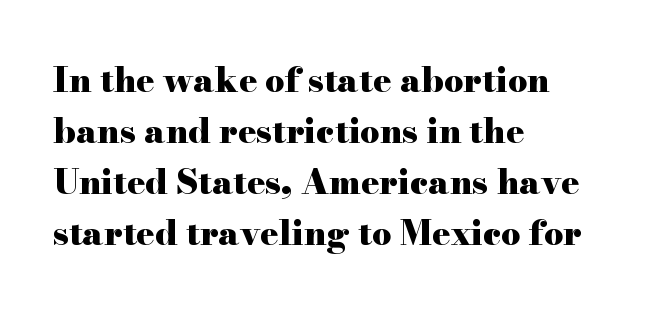
The image shows 34 px heavy, wide serif type, upright; set left-aligned, normal line spacing (1.5x), normal letter spacing, not underlined; high stroke contrast and a small x-height.
